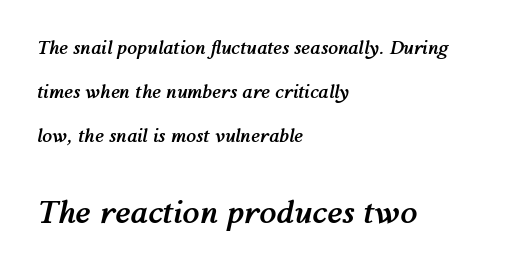
The image shows 31 px semibold type, italic (leaning right); set left-aligned, loose line spacing (2.44x), normal letter spacing, not underlined; the second (bottom) block is 1.72x larger; medium stroke contrast and a medium x-height.
